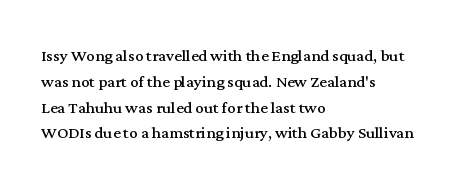
Visually the block forms a straight wall on the left and a jagged coastline on the right. This sample uses plain, unmodified letter spacing. The face looks like a standard text weight, possibly lighter. Check under the words: just untouched page. Does the lettering tilt? It doesn't — this is upright.
